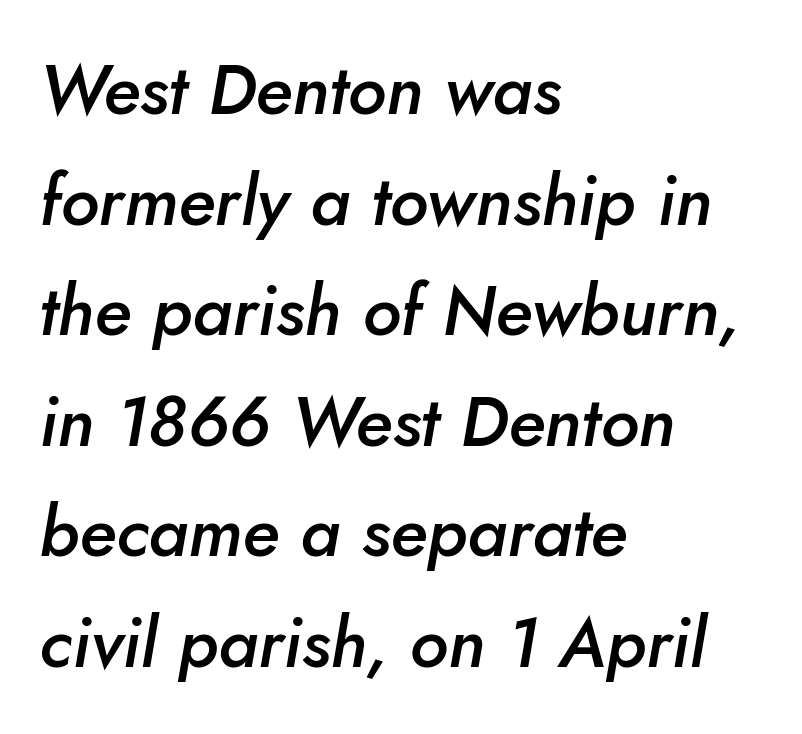
The image shows 70 px semibold type, italic (leaning right); set left-aligned, normal line spacing (1.58x), normal letter spacing, not underlined; low stroke contrast and a small x-height.
